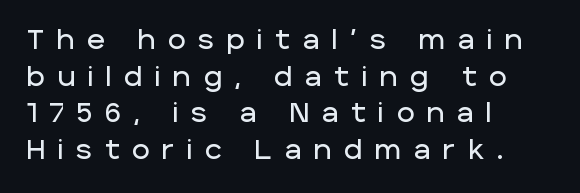
The image shows 27 px text type, upright; set left-aligned, normal line spacing (1.36x), unusually wide letter spacing (+0.47 em), not underlined.
